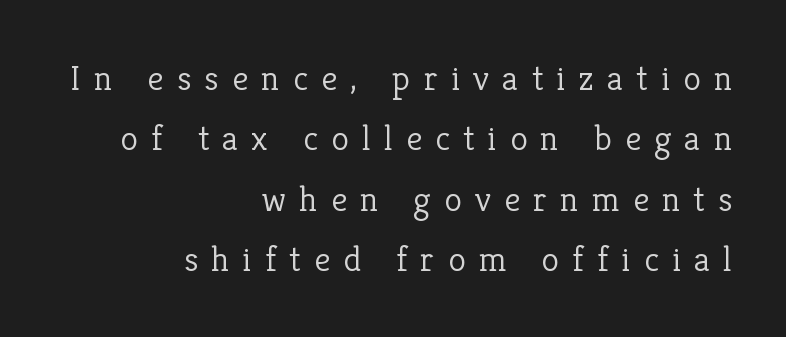
The image shows 36 px light serif type, upright; set right-aligned, normal line spacing (1.68x), unusually wide letter spacing (+0.37 em), not underlined; low stroke contrast and a medium x-height.
